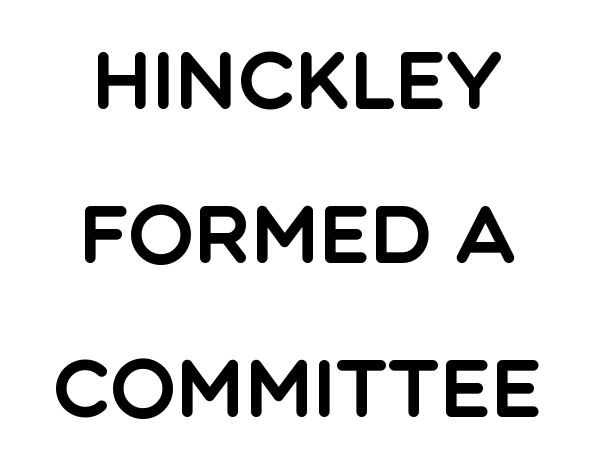
{"serif": "no", "italic": "no", "width": "normal", "x_height": "large", "monospaced": "no", "underline": "no", "line_spacing": "loose", "line_spacing_ratio": 1.95, "letter_spacing": "normal", "letter_spacing_em": 0.0, "glyph_px": 79}
